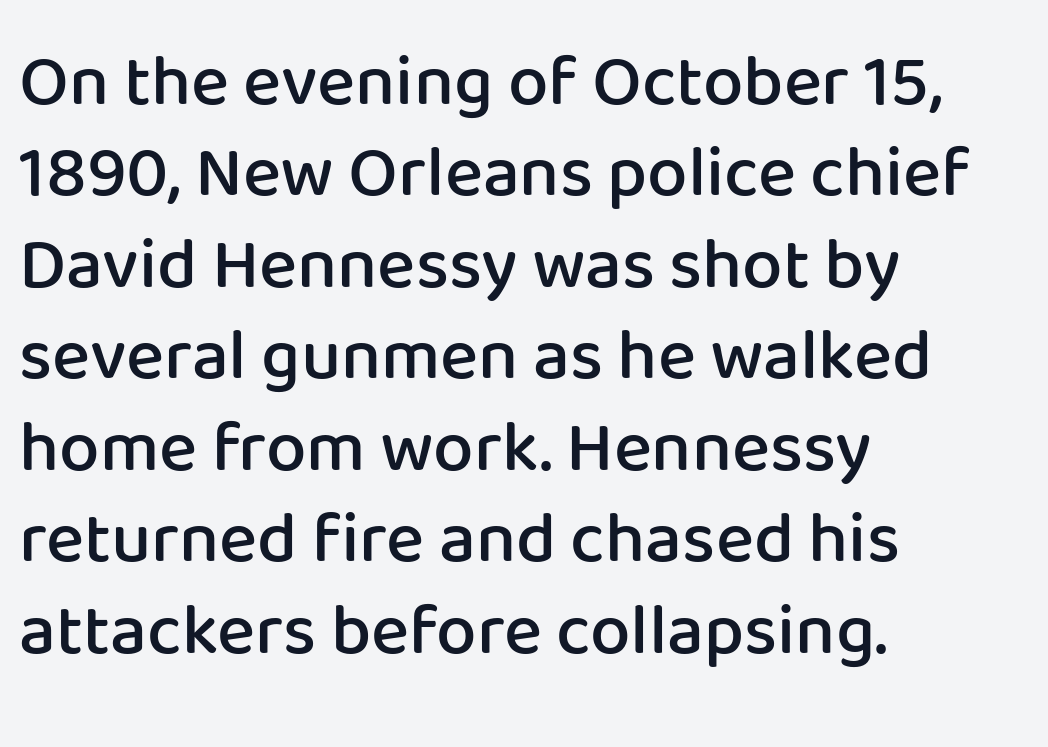
{"serif": "no", "italic": "no", "bold": "semi", "weight": "semibold", "width": "normal", "stroke_contrast": "low", "x_height": "medium", "monospaced": "no", "underline": "no", "align": "left", "line_spacing": "normal", "line_spacing_ratio": 1.27, "letter_spacing": "normal", "letter_spacing_em": 0.0, "glyph_px": 72}
